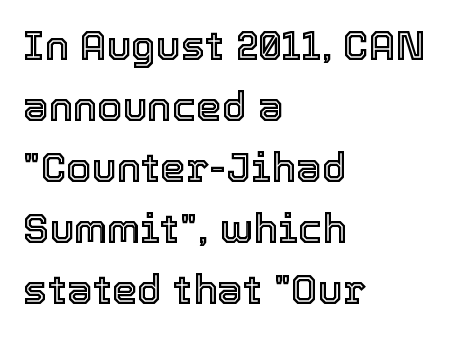
{"italic": "no", "width": "normal", "x_height": "medium", "monospaced": "no", "underline": "no", "align": "left", "line_spacing": "normal", "line_spacing_ratio": 1.49, "letter_spacing": "normal", "letter_spacing_em": 0.0, "glyph_px": 41}
